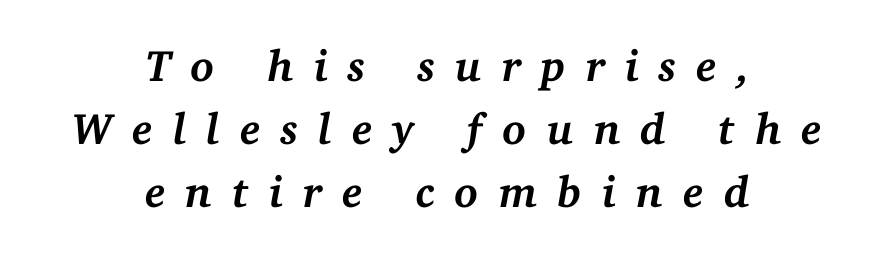
{"serif": "yes", "italic": "yes", "lean": "right", "slant_degrees": 11, "bold": "yes", "weight": "semibold", "width": "normal", "stroke_contrast": "medium", "x_height": "medium", "monospaced": "no", "underline": "no", "align": "center", "line_spacing": "normal", "line_spacing_ratio": 1.43, "letter_spacing": "wide", "letter_spacing_em": 0.45, "glyph_px": 44}
